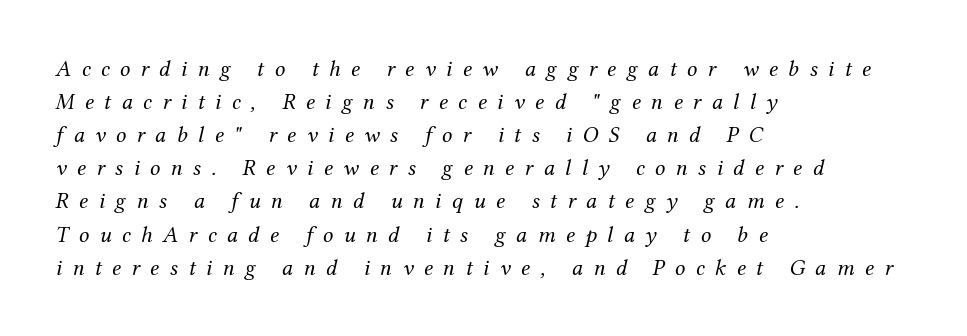
The glyphs are unaccompanied by any horizontal stroke below them. Every row of glyphs begins at an identical x-position on the left. No letter is thick-stroked: the sample isn't bold. Quick note: italic.
